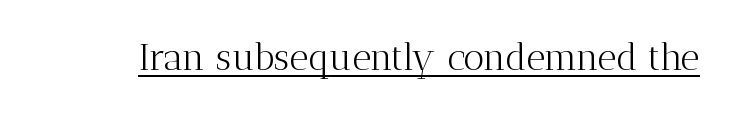
{"serif": "yes", "italic": "no", "bold": "no", "weight": "light", "width": "normal", "stroke_contrast": "medium", "x_height": "medium", "monospaced": "no", "underline": "yes", "letter_spacing": "normal", "letter_spacing_em": 0.0, "glyph_px": 37}
